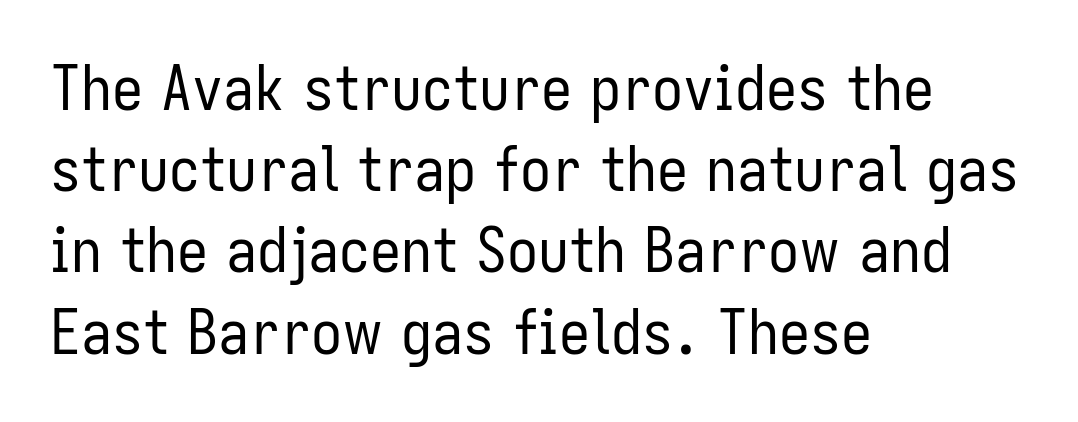
Is this a fixed-width face? No — the glyphs have proportional, varying widths. These glyphs show unthickened strokes, regular width or finer. The rendering shows plain stroke endings on the letterforms — a sans-serif design. The rows are spaced the way most documents space them. Nothing unusual about the tracking: characters are spaced as the font intends.
